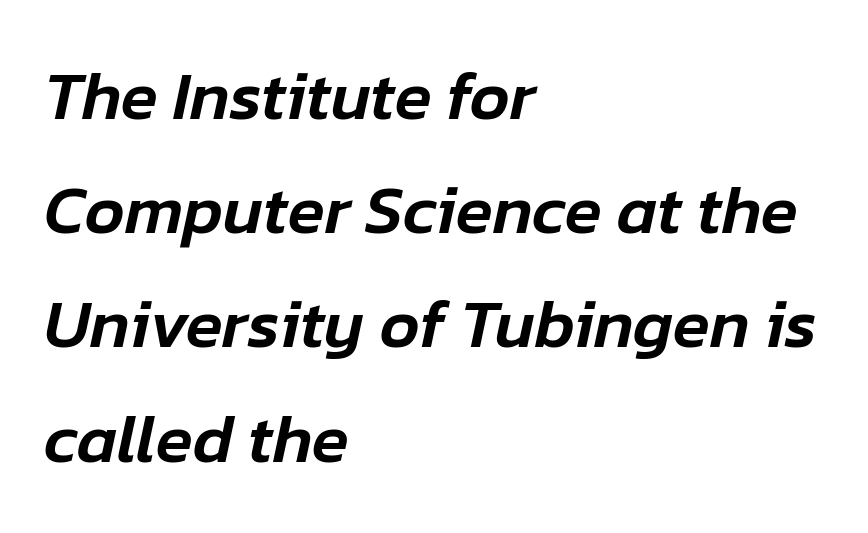
Q: Is the text italic (slanted)? A: Yes, it leans right by about 12 degrees.
Q: Is the text underlined? A: No.
Q: How is the paragraph aligned? A: Left-aligned.
Q: Is the spacing between letters normal or unusually wide? A: Normal.
Q: Is the spacing between lines tight, normal or loose? A: Normal.
Q: Width (condensed, normal, or wide)? A: Normal.
Q: Stroke contrast? A: Low.
Q: x-height? A: Medium.
Q: Monospaced? A: No.
